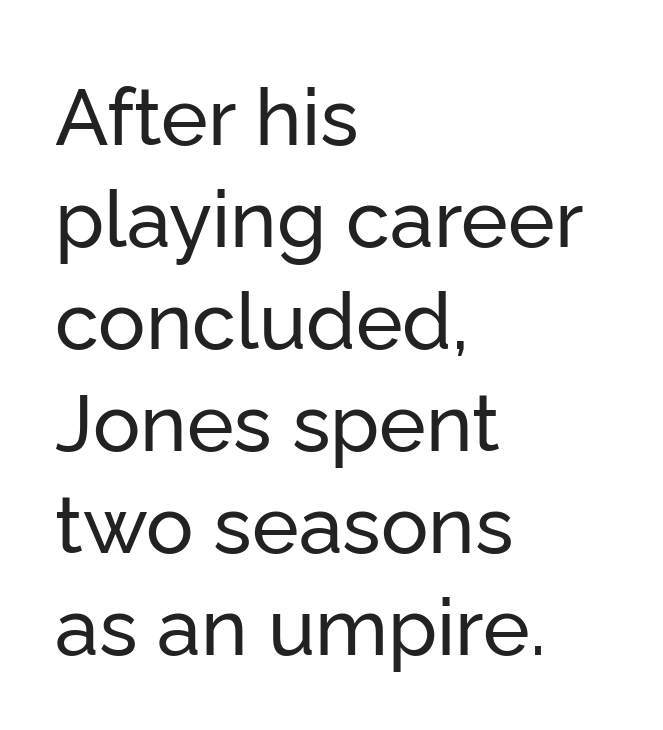
The image shows 79 px sans-serif type, upright; set left-aligned, normal line spacing (1.29x), normal letter spacing, not underlined; low stroke contrast and a medium x-height.
